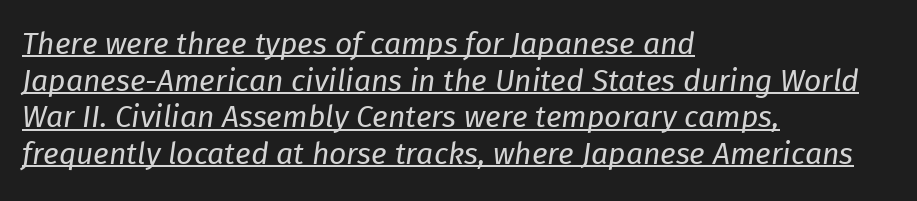
The image shows 30 px regular-weight type, italic (leaning right); set left-aligned, line spacing 1.22x, normal letter spacing, underlined; low stroke contrast and a medium x-height.
